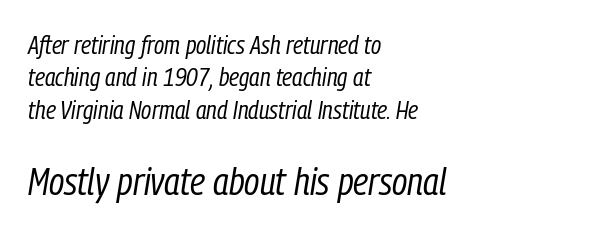
Short and long lines alike share a common starting point at left. Letters rest on an invisible, unmarked baseline. A typesetter would call this leading conventional body-copy spacing. In terms of posture, this sample is oblique.
